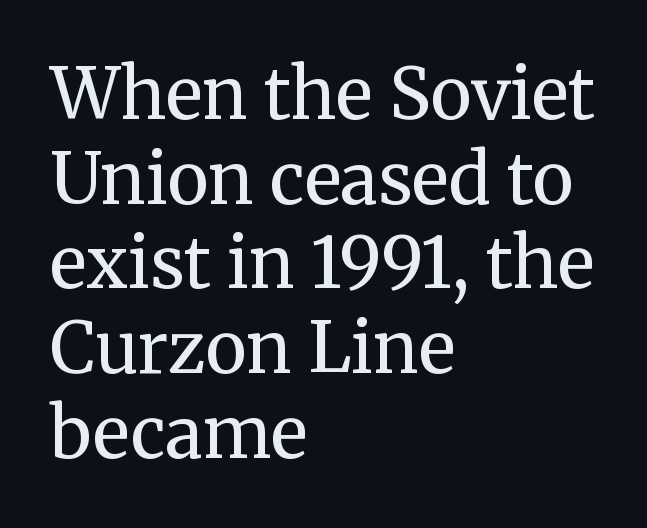
The image shows 70 px regular-weight serif type, upright; set left-aligned, line spacing 1.21x, normal letter spacing, not underlined; medium stroke contrast and a medium x-height.
